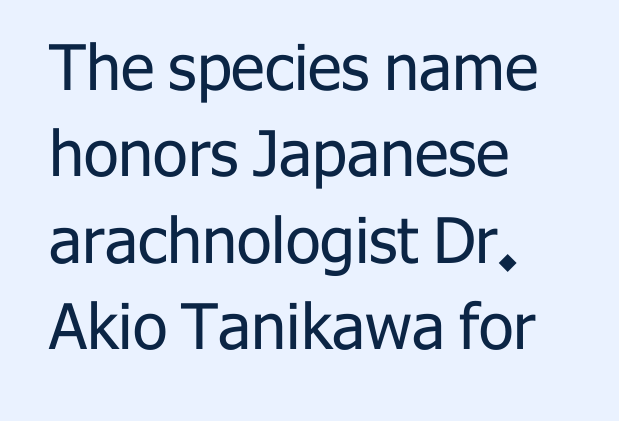
{"serif": "no", "italic": "no", "bold": "no", "weight": "regular", "width": "normal", "stroke_contrast": "low", "x_height": "medium", "monospaced": "no", "underline": "no", "align": "left", "line_spacing": "normal", "line_spacing_ratio": 1.37, "letter_spacing": "normal", "letter_spacing_em": 0.0, "glyph_px": 63}
